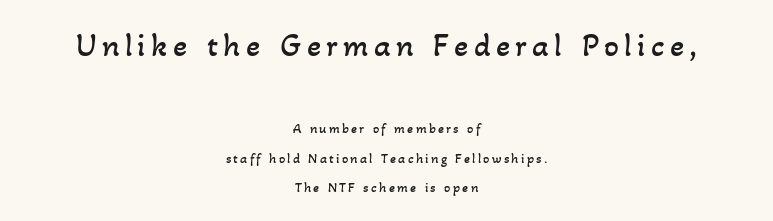
Casual observation: everything's sitting right in the middle. The letters advance in unequal steps, a hallmark of proportional type. Weight: regular or lighter. Note: larger setting up top, smaller setting below. Letters rest on an invisible, unmarked baseline.
